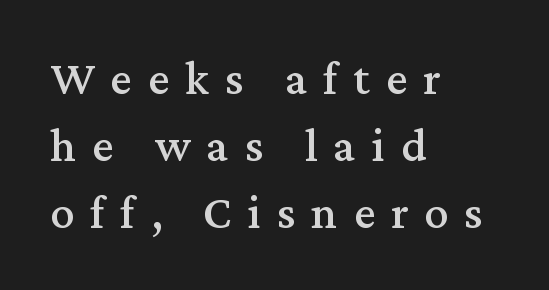
{"serif": "yes", "italic": "no", "width": "normal", "stroke_contrast": "medium", "x_height": "medium", "monospaced": "no", "underline": "no", "align": "left", "line_spacing": "normal", "line_spacing_ratio": 1.4, "letter_spacing": "wide", "letter_spacing_em": 0.33, "glyph_px": 48}
